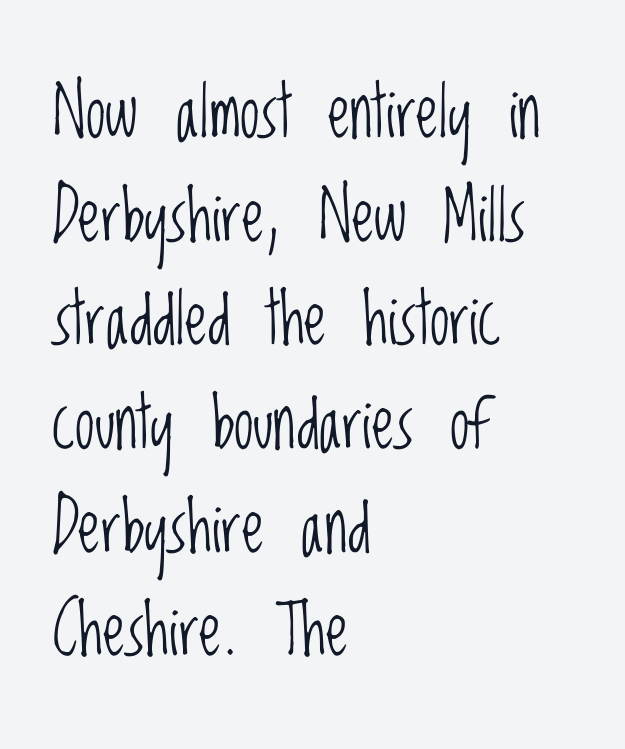
Q: Is the text bold? A: No.
Q: Is the text italic (slanted)? A: No, it is upright.
Q: Is the typeface a serif or a sans-serif typeface? A: Sans-serif.
Q: Is the text underlined? A: No.
Q: How is the paragraph aligned? A: Left-aligned.
Q: Is the spacing between letters normal or unusually wide? A: Normal.
Q: Is the spacing between lines tight, normal or loose? A: Normal.
Q: Width (condensed, normal, or wide)? A: Condensed.
Q: Stroke contrast? A: Low.
Q: x-height? A: Large.
Q: Monospaced? A: No.
